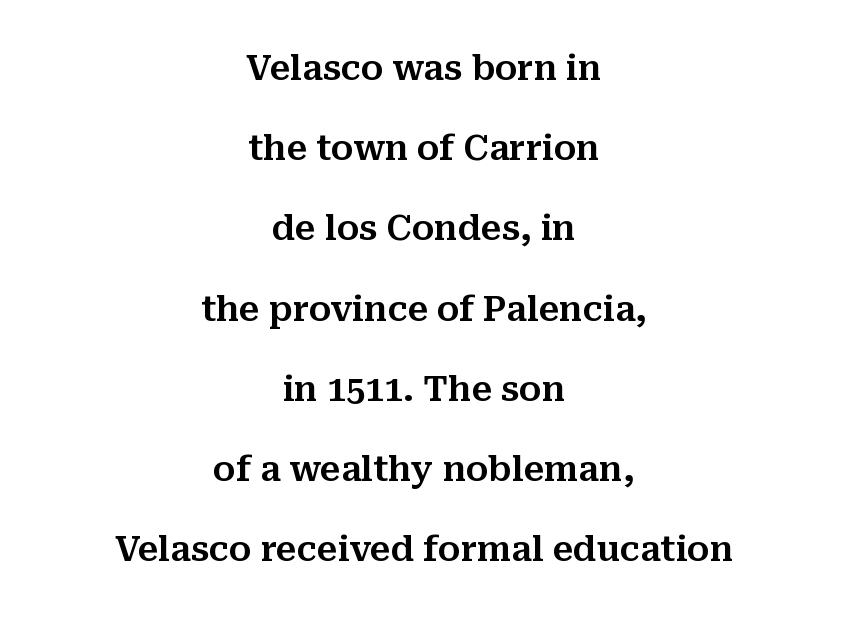
Posture: vertical. The designer dialed line spacing up above the default. Classification — serif. What stands out about the letter spacing? Nothing — it is the standard amount. Layout note: lines centered. Descenders hang freely into open space.
